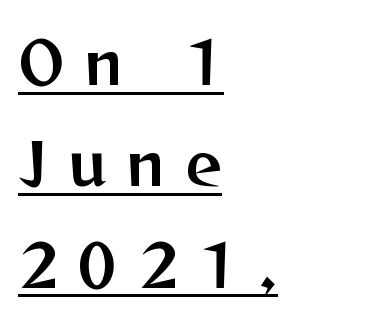
The image shows 57 px sans-serif type, upright; set left-aligned, line spacing 1.78x, unusually wide letter spacing (+0.36 em), underlined; medium stroke contrast and a medium x-height.
